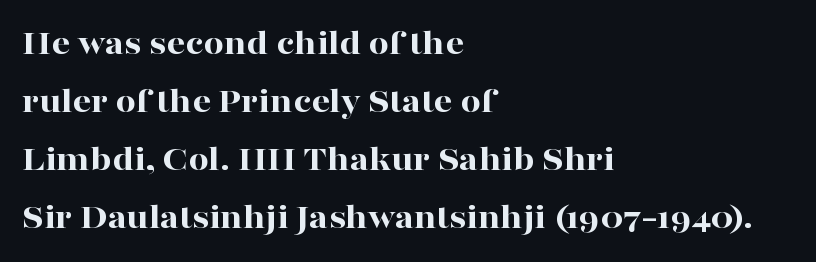
Q: Is the text bold? A: Yes.
Q: Is the text italic (slanted)? A: No, it is upright.
Q: Is the typeface a serif or a sans-serif typeface? A: Serif.
Q: Is the text underlined? A: No.
Q: How is the paragraph aligned? A: Left-aligned.
Q: Is the spacing between letters normal or unusually wide? A: Normal.
Q: Is the spacing between lines tight, normal or loose? A: Normal.
Q: Width (condensed, normal, or wide)? A: Wide.
Q: Stroke contrast? A: High.
Q: x-height? A: Medium.
Q: Monospaced? A: No.
